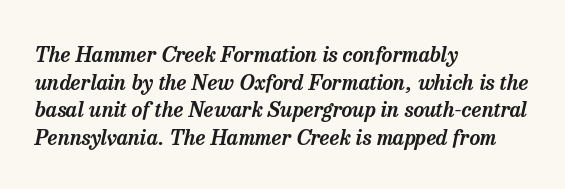
The image shows 21 px text type, italic (leaning right); set left-aligned, normal line spacing (1.31x), normal letter spacing, not underlined.
